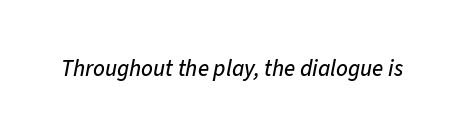
Notice how the stems are inclined rather than vertical — that's the hallmark of italics. Rule under the text: the space is simply empty. Caption: standard tracking, unaltered.
